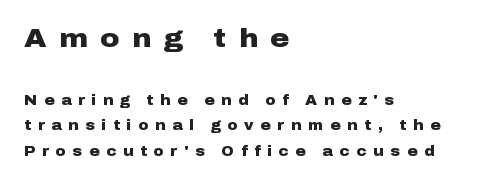
Size hierarchy here favors the leading block over the trailing one. The passage shown has open, widely tracked lettering throughout. The lines are quadded left. This sample uses an upright cut, with every glyph sitting square on the baseline. Words float on clear page, feet unadorned. On the weight axis this lands at bold, roughly 700.
